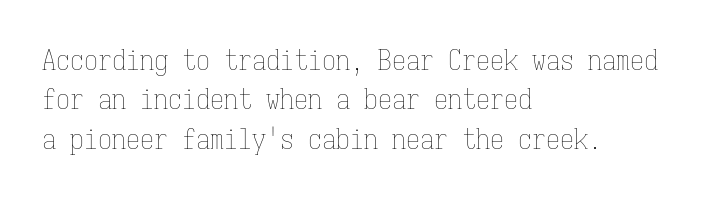
The image shows 28 px thin, condensed type, upright, monospaced; set left-aligned, normal line spacing (1.41x), normal letter spacing, not underlined; low stroke contrast and a medium x-height.
